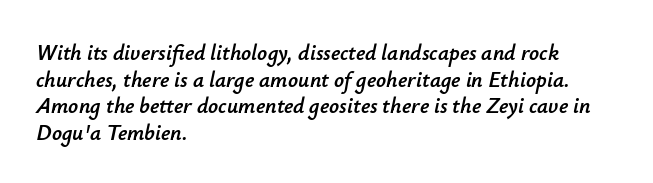
{"italic": "yes", "lean": "right", "slant_degrees": 12, "underline": "no", "align": "left", "line_spacing_ratio": 1.21, "letter_spacing": "normal", "letter_spacing_em": 0.0, "glyph_px": 22}
